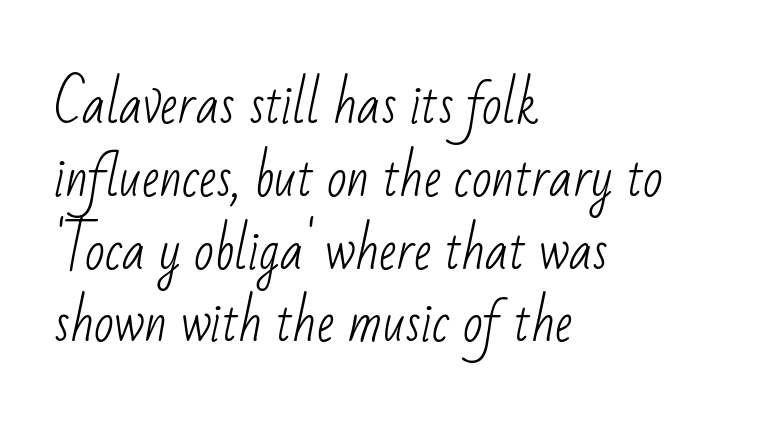
Q: Is the text bold? A: No.
Q: Is the typeface a serif or a sans-serif typeface? A: Sans-serif.
Q: Is the text underlined? A: No.
Q: How is the paragraph aligned? A: Left-aligned.
Q: Is the spacing between letters normal or unusually wide? A: Normal.
Q: Is the spacing between lines tight, normal or loose? A: Normal.
Q: Width (condensed, normal, or wide)? A: Condensed.
Q: Stroke contrast? A: Low.
Q: x-height? A: Small.
Q: Monospaced? A: No.
